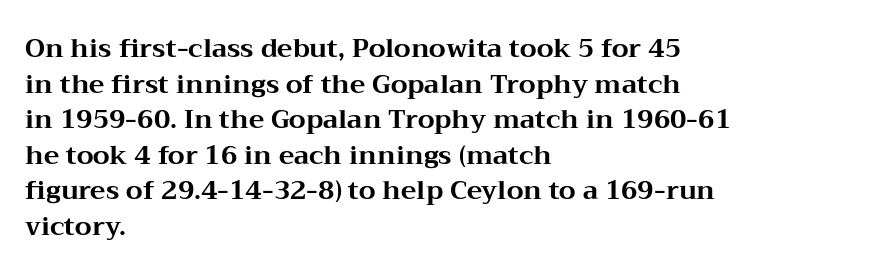
Descenders are the only things crossing below the line. Weight: bold. The tracking reads as untouched default to a designer's eye. A typesetter would mark this as roman, not italic.
